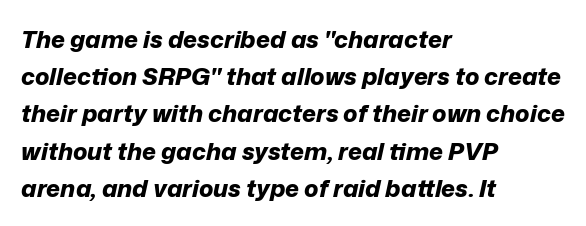
Is the type slanted? Yes — the strokes lean at a clear angle. Horizontally, the lines are justified to the leading edge only. Beneath every word, the page is bare. Glyph-to-glyph distance matches everyday printed text. The typesetting leans heavy: a genuine bold.
